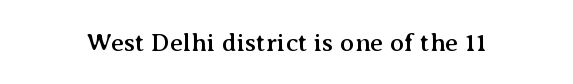
{"italic": "no", "underline": "no", "letter_spacing": "normal", "letter_spacing_em": 0.0, "glyph_px": 26}
